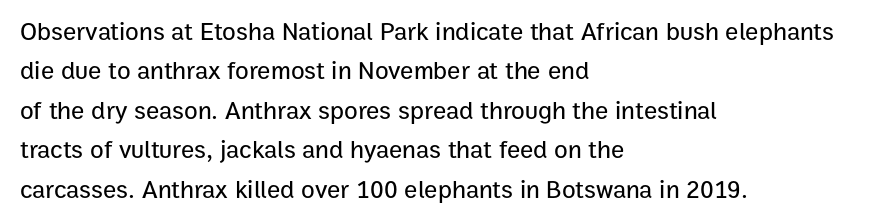
Q: Is the text italic (slanted)? A: No, it is upright.
Q: Is the text underlined? A: No.
Q: How is the paragraph aligned? A: Left-aligned.
Q: Is the spacing between letters normal or unusually wide? A: Normal.
Q: Is the spacing between lines tight, normal or loose? A: Normal.
